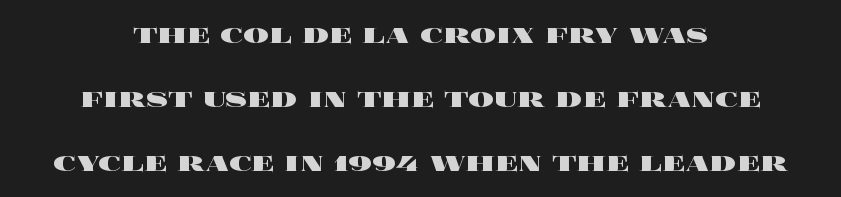
The sample has been set heavy, in full bold. Rows of type keep a wide berth in the vertical direction. If you folded the block vertically in half, each line would mirror itself in length. A bare baseline throughout the passage. The specimen reads as upright at a glance. Honestly, the letter spacing is just normal — you wouldn't notice it.
